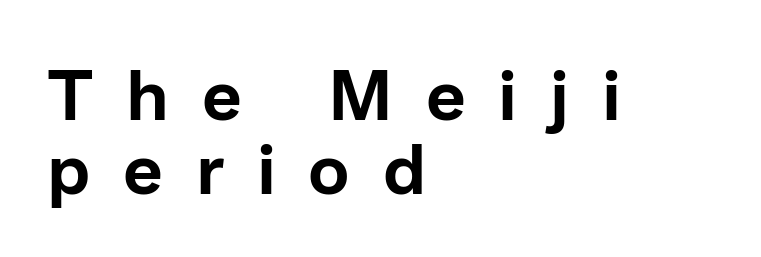
{"serif": "no", "italic": "no", "width": "normal", "stroke_contrast": "low", "x_height": "medium", "monospaced": "no", "underline": "no", "align": "left", "line_spacing": "tight", "line_spacing_ratio": 1.04, "letter_spacing": "wide", "letter_spacing_em": 0.46, "glyph_px": 71}
